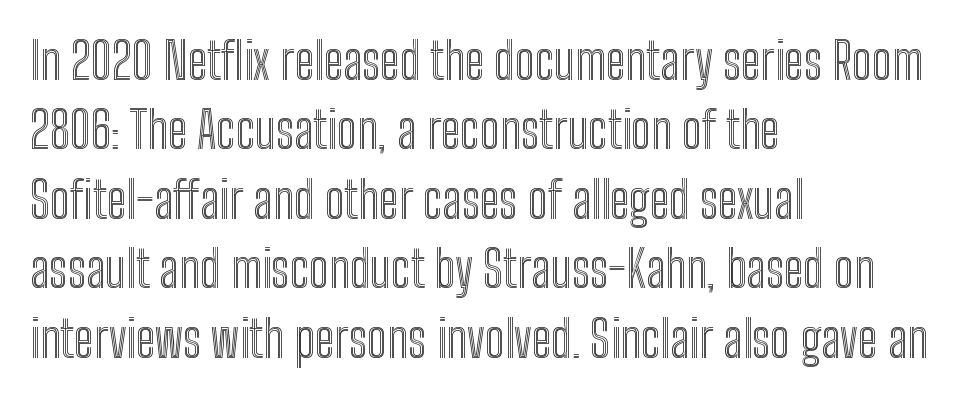
Q: Is the text italic (slanted)? A: No, it is upright.
Q: Is the text underlined? A: No.
Q: How is the paragraph aligned? A: Left-aligned.
Q: Is the spacing between letters normal or unusually wide? A: Normal.
Q: Is the spacing between lines tight, normal or loose? A: Normal.
Q: Width (condensed, normal, or wide)? A: Condensed.
Q: x-height? A: Medium.
Q: Monospaced? A: No.
